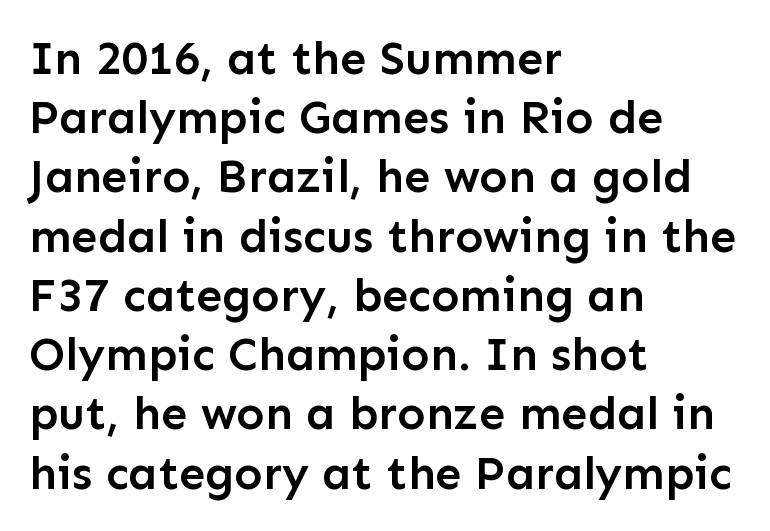
The image shows 47 px semibold sans-serif type, upright; set left-aligned, normal line spacing (1.26x), normal letter spacing, not underlined; low stroke contrast and a medium x-height.
